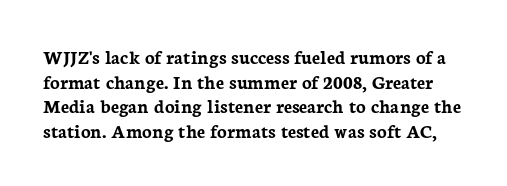
{"italic": "no", "bold": "yes", "underline": "no", "line_spacing_ratio": 1.23, "letter_spacing": "normal", "letter_spacing_em": 0.0, "glyph_px": 20}
